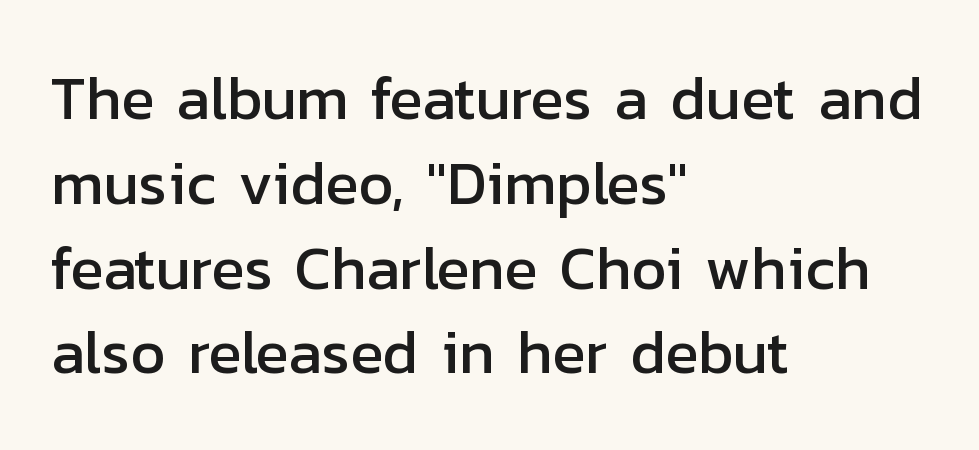
Q: Is the text italic (slanted)? A: No, it is upright.
Q: Is the typeface a serif or a sans-serif typeface? A: Sans-serif.
Q: Is the text underlined? A: No.
Q: How is the paragraph aligned? A: Left-aligned.
Q: Is the spacing between letters normal or unusually wide? A: Normal.
Q: Is the spacing between lines tight, normal or loose? A: Normal.
Q: Width (condensed, normal, or wide)? A: Normal.
Q: Stroke contrast? A: Low.
Q: x-height? A: Medium.
Q: Monospaced? A: No.
